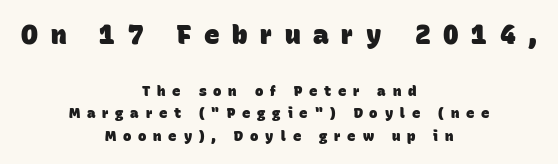
Q: Is the text bold? A: Yes.
Q: Is the text underlined? A: No.
Q: How is the paragraph aligned? A: Centered.
Q: Is the spacing between letters normal or unusually wide? A: Unusually wide.
Q: Is the spacing between lines tight, normal or loose? A: Normal.
Q: Which block of text is set in a larger size, the first (top) or the second (bottom)? A: The first (top) one.
